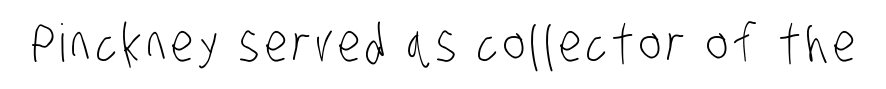
The image shows 52 px light, condensed sans-serif type; set not underlined; low stroke contrast and a large x-height.
